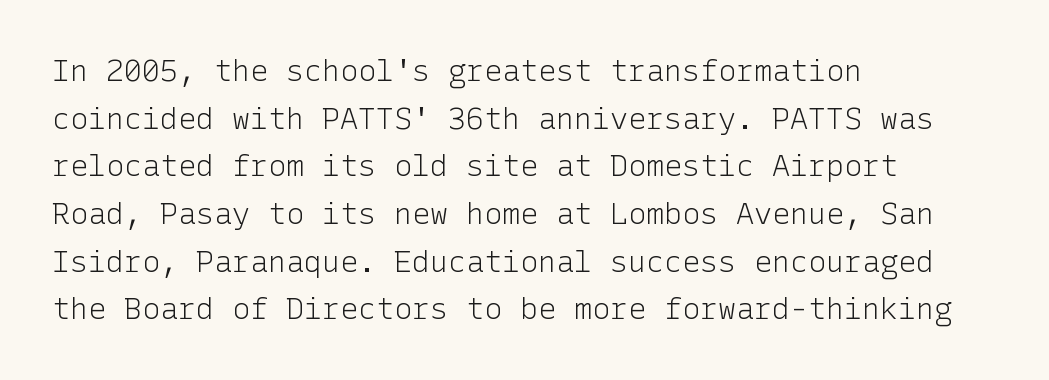
The image shows 30 px light sans-serif type, upright; set left-aligned, normal line spacing (1.59x), normal letter spacing, not underlined; low stroke contrast and a medium x-height.
